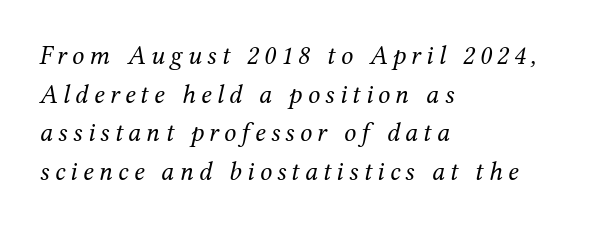
The image shows 27 px text type, italic (leaning right); set left-aligned, normal line spacing (1.43x), not underlined.
